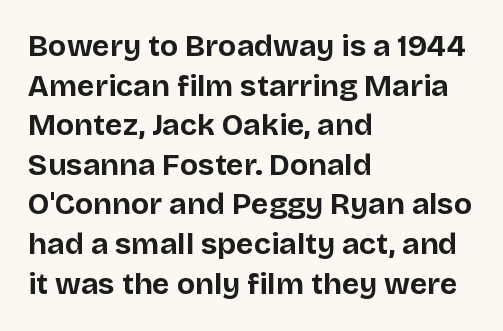
{"serif": "no", "italic": "no", "bold": "yes", "weight": "bold", "width": "normal", "stroke_contrast": "low", "x_height": "large", "monospaced": "no", "underline": "no", "align": "left", "line_spacing": "normal", "line_spacing_ratio": 1.32, "letter_spacing": "normal", "letter_spacing_em": 0.0, "glyph_px": 30}
